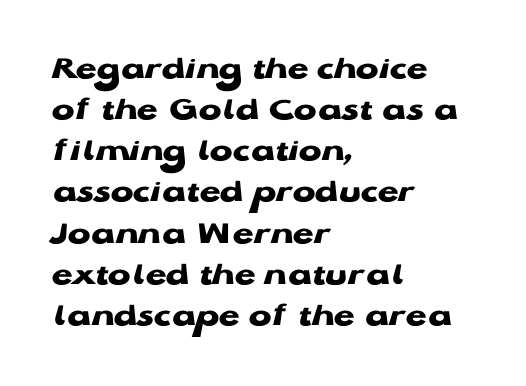
The image shows 34 px heavy, wide sans-serif type, upright; set left-aligned, line spacing 1.21x, normal letter spacing, not underlined; low stroke contrast and a medium x-height.
